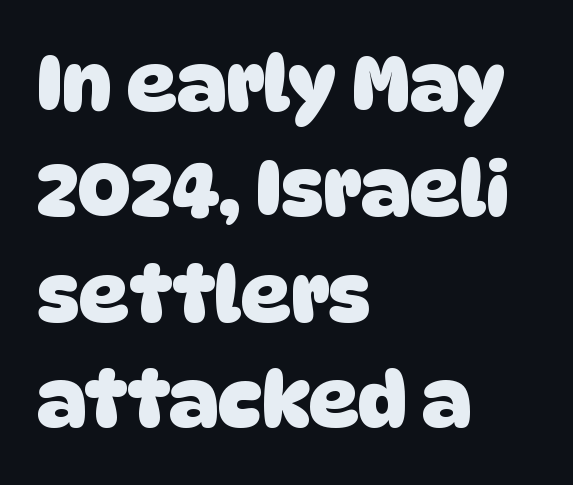
Q: Is the text bold? A: Yes.
Q: Is the typeface a serif or a sans-serif typeface? A: Sans-serif.
Q: Is the text underlined? A: No.
Q: How is the paragraph aligned? A: Left-aligned.
Q: Is the spacing between letters normal or unusually wide? A: Normal.
Q: Is the spacing between lines tight, normal or loose? A: Normal.
Q: Width (condensed, normal, or wide)? A: Normal.
Q: Stroke contrast? A: Low.
Q: x-height? A: Large.
Q: Monospaced? A: No.
